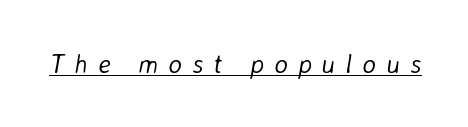
{"italic": "yes", "lean": "right", "slant_degrees": 8, "bold": "no", "underline": "yes", "letter_spacing": "wide", "letter_spacing_em": 0.39, "glyph_px": 26}
